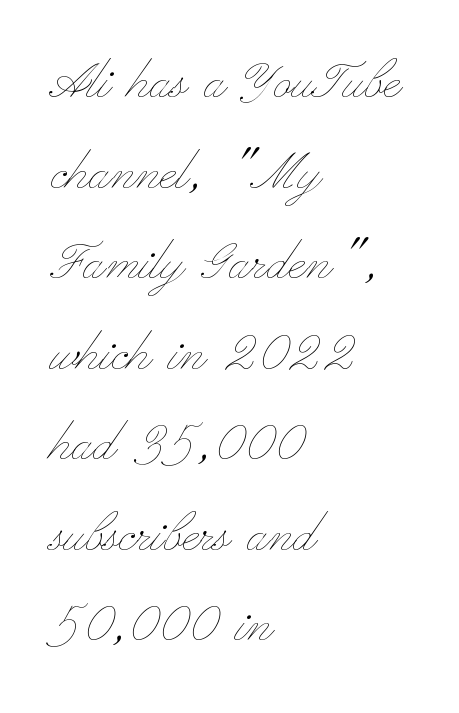
Q: Is the text bold? A: No.
Q: Is the text italic (slanted)? A: Yes.
Q: Is the text underlined? A: No.
Q: How is the paragraph aligned? A: Left-aligned.
Q: Is the spacing between letters normal or unusually wide? A: Normal.
Q: Is the spacing between lines tight, normal or loose? A: Normal.
Q: Width (condensed, normal, or wide)? A: Wide.
Q: Stroke contrast? A: Low.
Q: x-height? A: Small.
Q: Monospaced? A: No.
